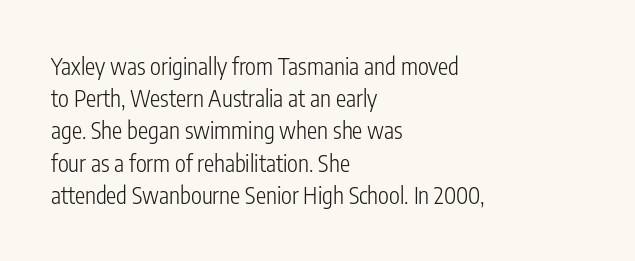
{"italic": "no", "bold": "no", "underline": "no", "align": "left", "line_spacing": "normal", "line_spacing_ratio": 1.4, "letter_spacing": "normal", "letter_spacing_em": 0.0, "glyph_px": 23}
